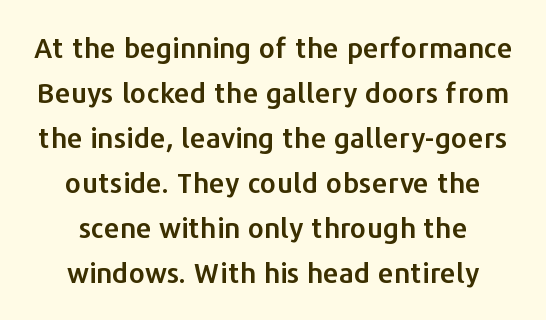
The image shows 28 px sans-serif type, upright; set centered, normal line spacing (1.61x), normal letter spacing, not underlined; low stroke contrast and a medium x-height.
